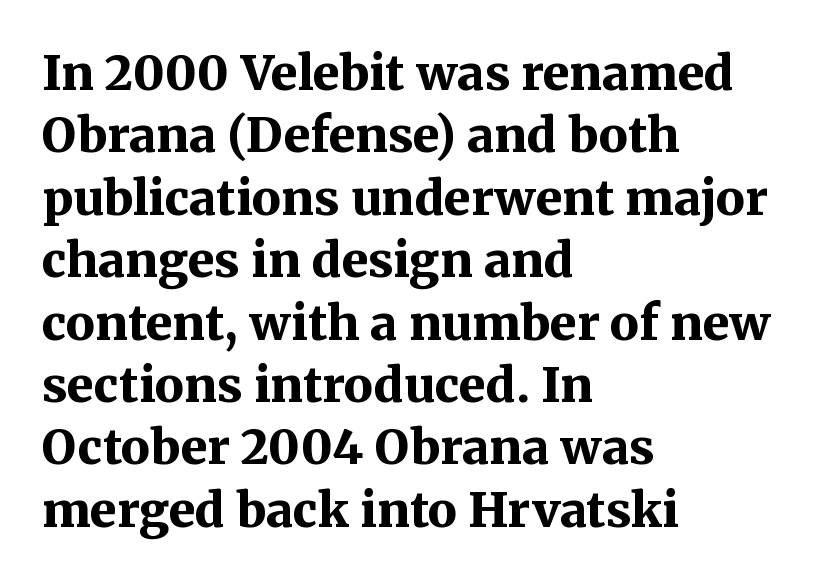
The image shows 48 px bold serif type, upright; set left-aligned, normal line spacing (1.3x), normal letter spacing, not underlined; medium stroke contrast and a medium x-height.
